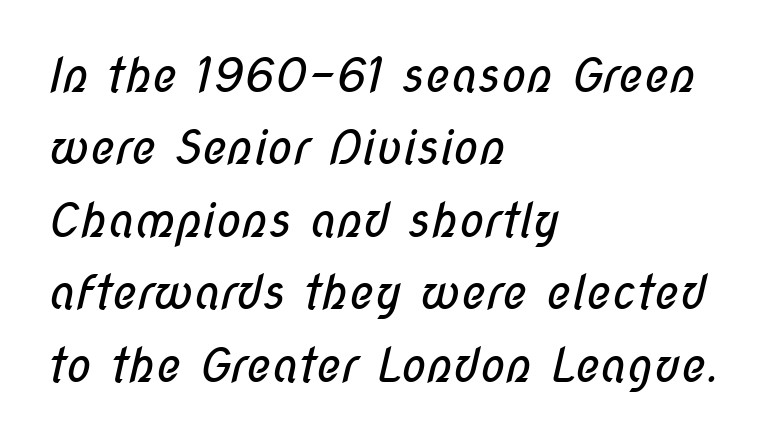
Line beginnings align vertically; line endings do not. Spacing between characters is what you'd get straight out of the box. Note the varied advance widths — an 'i' is clearly narrower than an 'm'. This rendering features lettering with no underline. No heavy texture on the line: the type isn't bold. No feet cap the strokes, marking this as sans-serif type.
